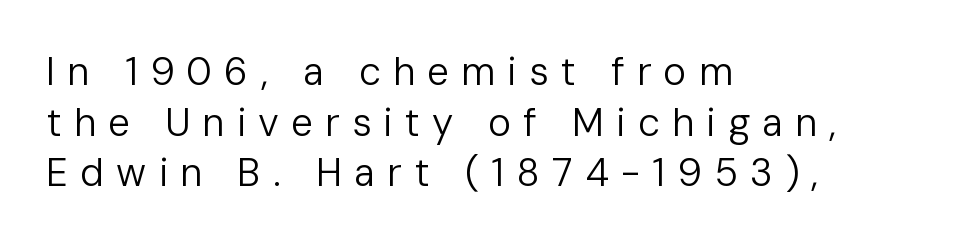
The image shows 39 px regular-weight sans-serif type, upright; set left-aligned, normal line spacing (1.3x), unusually wide letter spacing (+0.31 em), not underlined; low stroke contrast and a medium x-height.
